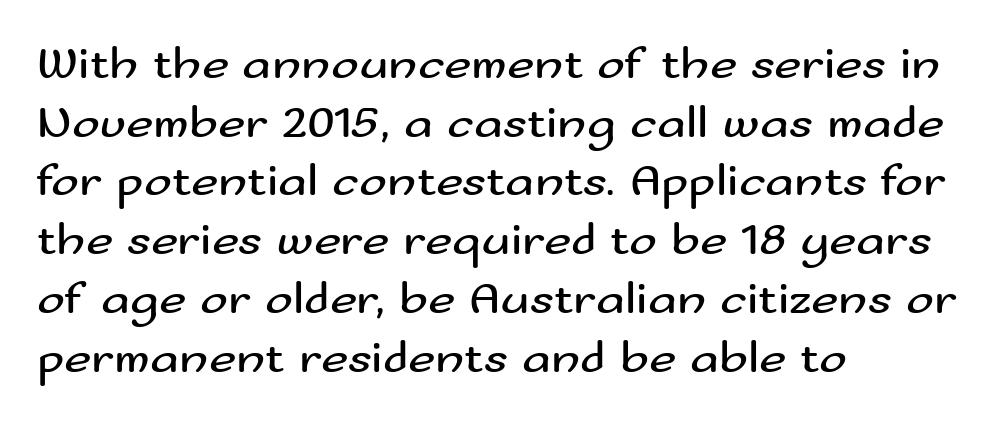
Interline gaps are of average width in this sample. Typographically, this falls in the sans-serif category. These lines are rendered in a variable-pitch font. No italicization has been applied; the sample stays upright.
